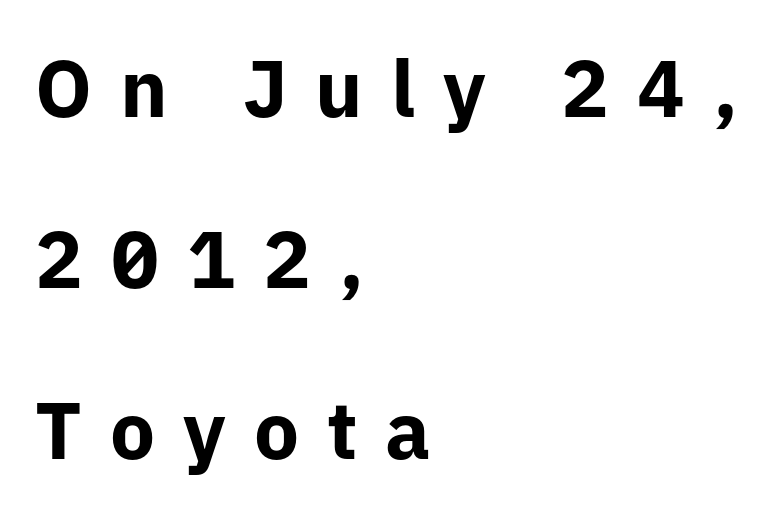
Q: Is the text bold? A: Yes.
Q: Is the text italic (slanted)? A: No, it is upright.
Q: Is the typeface a serif or a sans-serif typeface? A: Sans-serif.
Q: Is the text underlined? A: No.
Q: How is the paragraph aligned? A: Left-aligned.
Q: Is the spacing between letters normal or unusually wide? A: Unusually wide.
Q: Is the spacing between lines tight, normal or loose? A: Loose.
Q: Width (condensed, normal, or wide)? A: Normal.
Q: Stroke contrast? A: Low.
Q: x-height? A: Medium.
Q: Monospaced? A: No.
